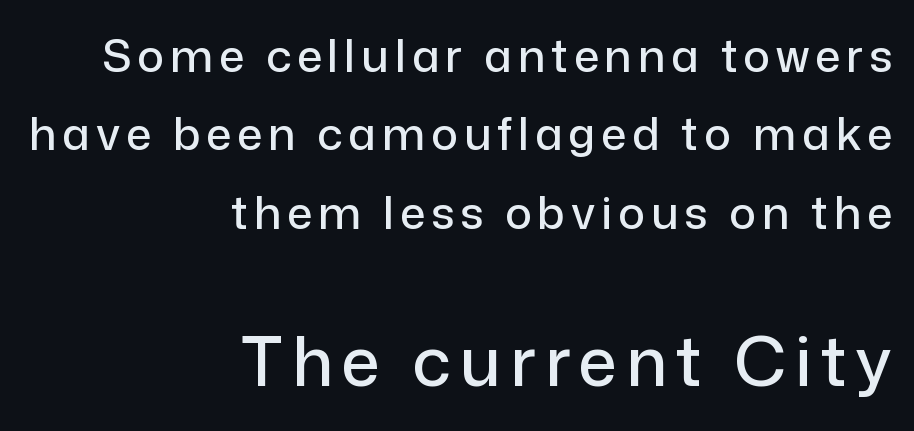
The image shows 68 px sans-serif type, upright; set right-aligned, line spacing 1.74x, not underlined; the second (bottom) block is 1.51x larger; low stroke contrast and a medium x-height.
